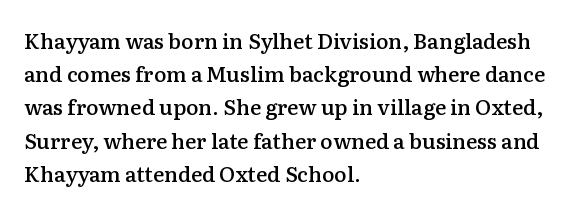
The image shows 21 px text type, upright; set left-aligned, normal line spacing (1.58x), normal letter spacing, not underlined.
